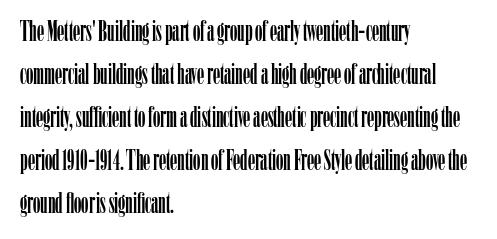
Q: Is the text italic (slanted)? A: No, it is upright.
Q: Is the typeface a serif or a sans-serif typeface? A: Serif.
Q: Is the text underlined? A: No.
Q: How is the paragraph aligned? A: Left-aligned.
Q: Is the spacing between letters normal or unusually wide? A: Normal.
Q: Is the spacing between lines tight, normal or loose? A: Normal.
Q: Width (condensed, normal, or wide)? A: Condensed.
Q: Stroke contrast? A: Low.
Q: x-height? A: Medium.
Q: Monospaced? A: No.
